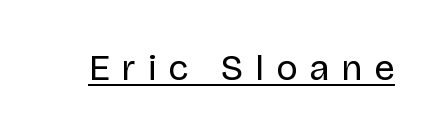
Here the designer chose a conventional face with non-uniform glyph widths. The font sits on the lighter half of the weight spectrum, regular included. The letterforms stand isolated, each surrounded by extra space. Underlined type.
